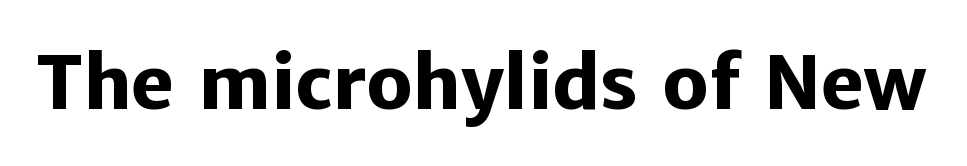
The image shows 73 px heavy sans-serif type, upright; set normal letter spacing, not underlined; low stroke contrast and a medium x-height.
